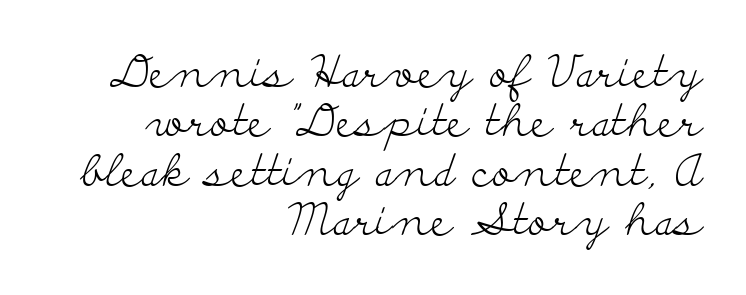
{"serif": "yes", "bold": "no", "weight": "light", "width": "wide", "stroke_contrast": "low", "x_height": "small", "monospaced": "no", "underline": "no", "align": "right", "line_spacing": "tight", "line_spacing_ratio": 1.12, "letter_spacing": "normal", "letter_spacing_em": 0.0, "glyph_px": 44}
